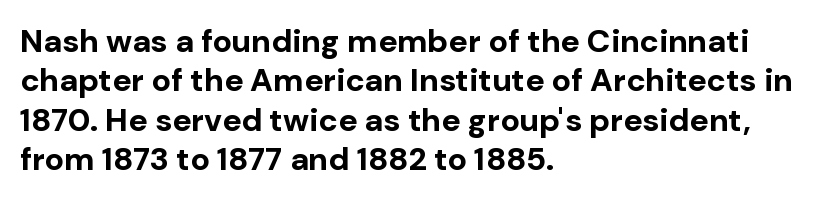
Quick note: underline off. Line starts are locked; line ends wander. Each letter keeps its own natural width here, so spacing adapts to shape. Its strokes are broad and dark, the hallmark of bold type.
